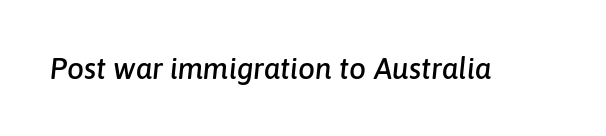
Q: Is the text italic (slanted)? A: Yes, it leans right by about 6 degrees.
Q: Is the text underlined? A: No.
Q: Is the spacing between letters normal or unusually wide? A: Normal.
Q: Width (condensed, normal, or wide)? A: Normal.
Q: Stroke contrast? A: Low.
Q: x-height? A: Medium.
Q: Monospaced? A: No.
